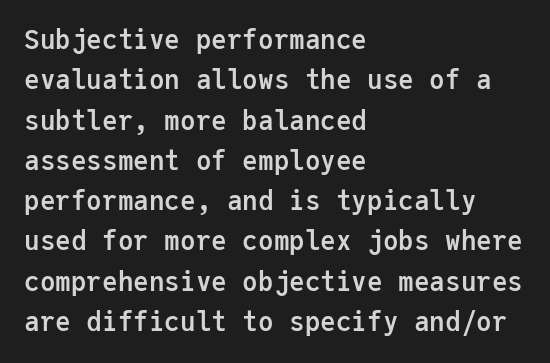
The image shows 26 px bold type, upright; set left-aligned, normal line spacing (1.55x), normal letter spacing, not underlined.
